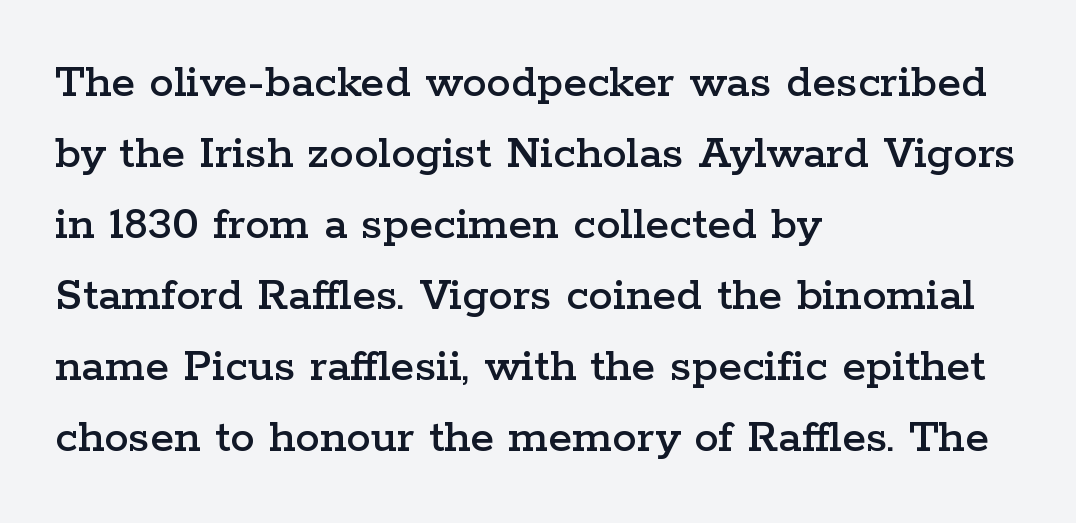
Q: Is the text italic (slanted)? A: No, it is upright.
Q: Is the typeface a serif or a sans-serif typeface? A: Serif.
Q: Is the text underlined? A: No.
Q: How is the paragraph aligned? A: Left-aligned.
Q: Is the spacing between letters normal or unusually wide? A: Normal.
Q: Is the spacing between lines tight, normal or loose? A: Normal.
Q: Width (condensed, normal, or wide)? A: Wide.
Q: Stroke contrast? A: Low.
Q: x-height? A: Medium.
Q: Monospaced? A: No.
